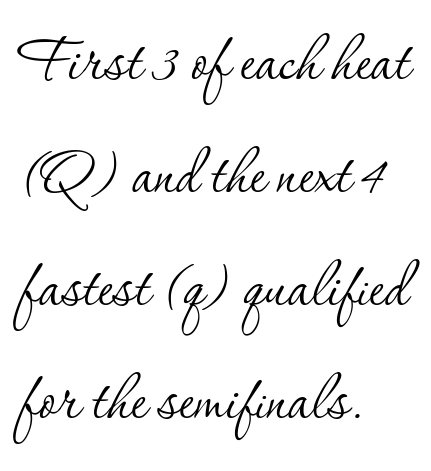
{"serif": "yes", "bold": "no", "weight": "thin", "width": "normal", "stroke_contrast": "low", "x_height": "small", "monospaced": "no", "underline": "no", "align": "left", "line_spacing": "normal", "line_spacing_ratio": 1.45, "letter_spacing": "normal", "letter_spacing_em": 0.0, "glyph_px": 78}
